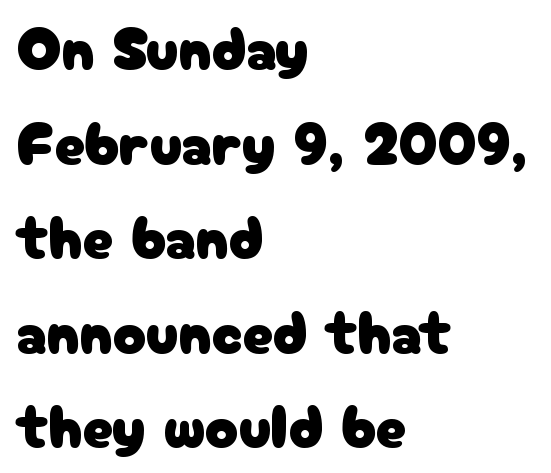
A typesetter would call this leading conventional body-copy spacing. The letters advance in unequal steps, a hallmark of proportional type. The setting favours the left margin, as ordinary paragraphs usually do. The rendering shows plain stroke endings on the letterforms — a sans-serif design. The horizontal fit of the characters is conventional and even.
